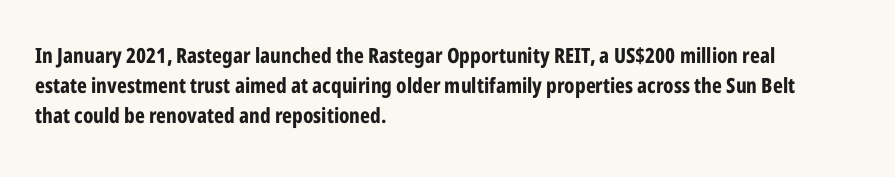
A bare baseline throughout the passage. Heavy-handed strokes throughout: this text is bold. Style check: upright. The setting favours the left margin, as ordinary paragraphs usually do. How are the letters spaced? Ordinarily, with no added tracking.
